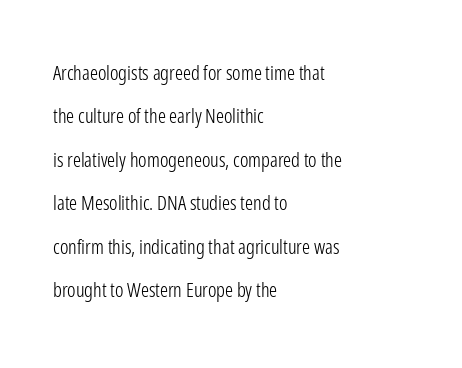
Q: Is the text bold? A: No.
Q: Is the text italic (slanted)? A: No, it is upright.
Q: Is the text underlined? A: No.
Q: How is the paragraph aligned? A: Left-aligned.
Q: Is the spacing between letters normal or unusually wide? A: Normal.
Q: Is the spacing between lines tight, normal or loose? A: Loose.
